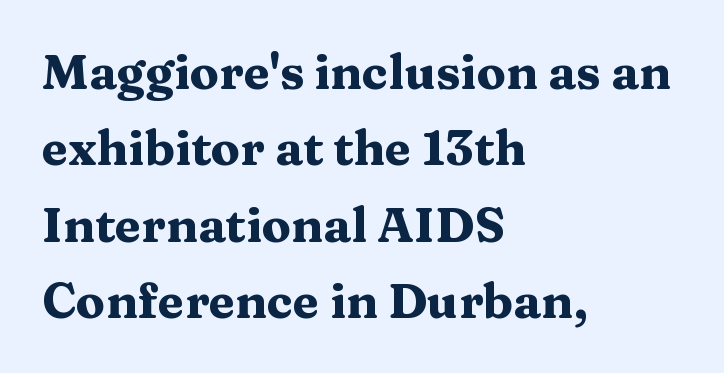
The foot of each line stays bare and open. Baseline-to-baseline distance is the conventional proportion of letter height. The letters are bold, with thick, heavy strokes. Characters remain perfectly vertical along every line. Each letter keeps its own natural width here, so spacing adapts to shape. The letters sit at their default tracking, neither squeezed nor spread.
